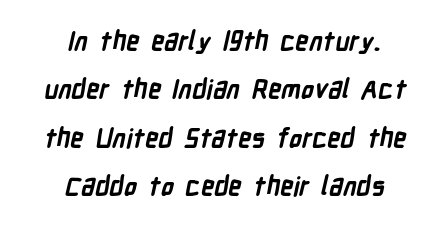
You'd pick this weight for a headline — it's a proper bold. The passage is arranged like a title page — every line centered. How are the letters spaced? Ordinarily, with no added tracking. The glyphs are unaccompanied by any horizontal stroke below them.
